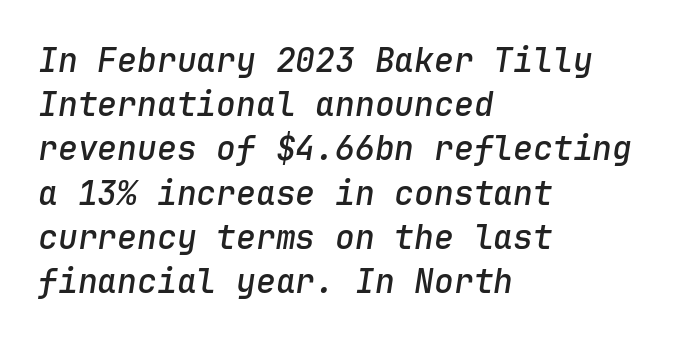
The image shows 33 px semibold type, italic (leaning right), monospaced; set left-aligned, normal line spacing (1.34x), normal letter spacing, not underlined; low stroke contrast and a medium x-height.
